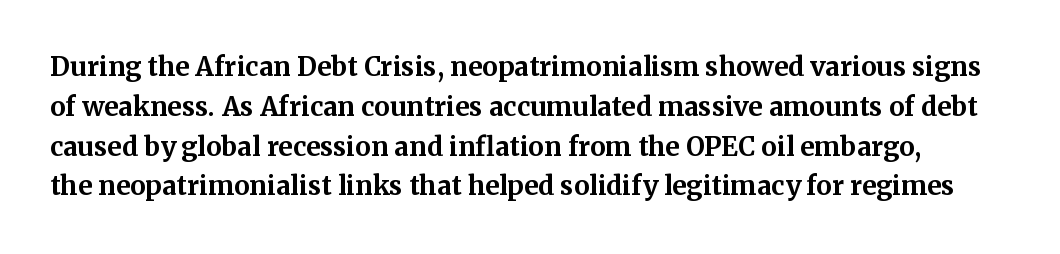
{"italic": "no", "bold": "yes", "underline": "no", "line_spacing": "normal", "line_spacing_ratio": 1.53, "letter_spacing": "normal", "letter_spacing_em": 0.0, "glyph_px": 26}
